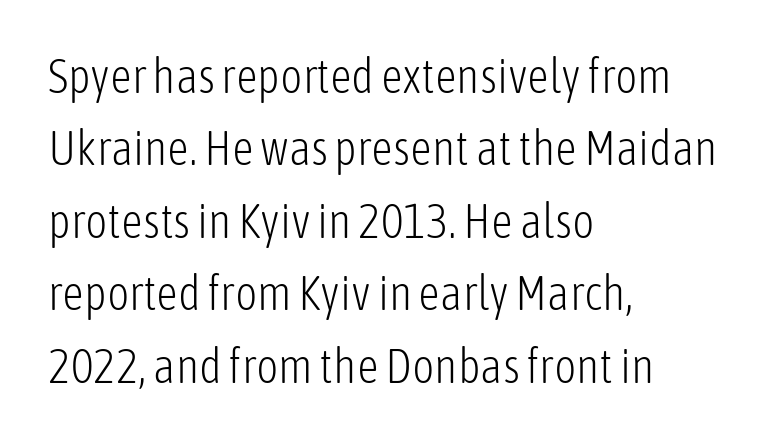
{"serif": "no", "italic": "no", "bold": "no", "weight": "light", "width": "condensed", "stroke_contrast": "low", "x_height": "medium", "monospaced": "no", "underline": "no", "align": "left", "line_spacing": "normal", "line_spacing_ratio": 1.51, "letter_spacing": "normal", "letter_spacing_em": 0.0, "glyph_px": 48}
